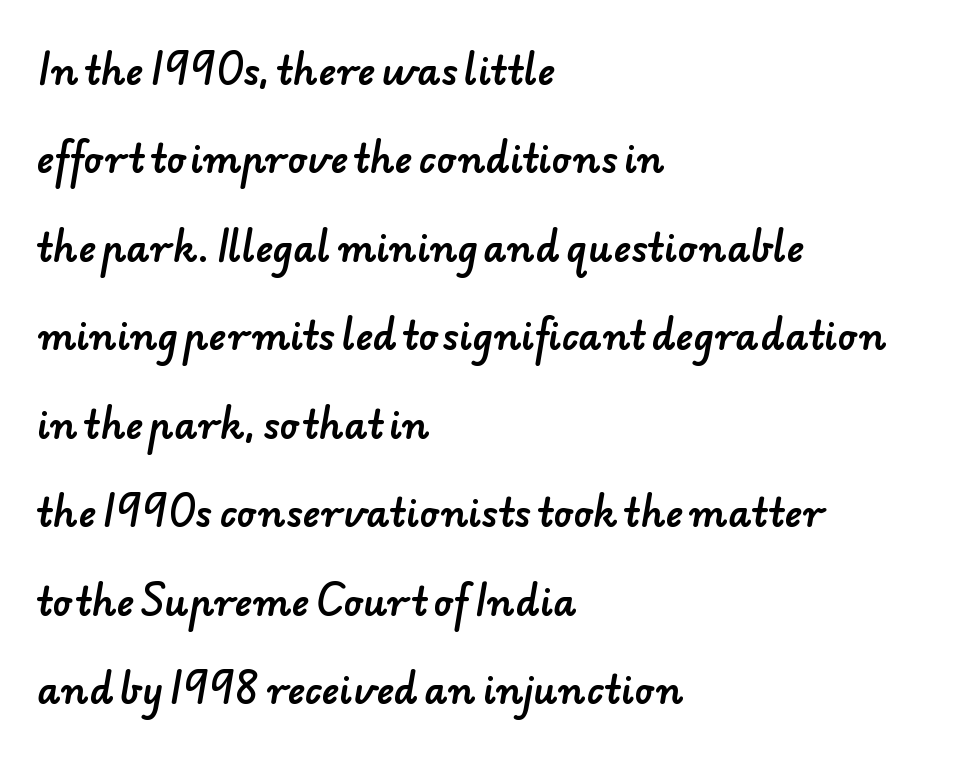
The image shows 37 px sans-serif type; set left-aligned, loose line spacing (2.39x), normal letter spacing, not underlined; low stroke contrast and a small x-height.
